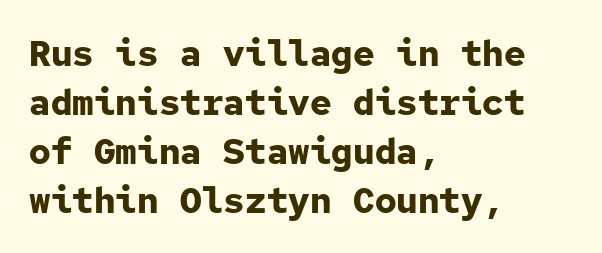
Q: Is the text bold? A: Yes.
Q: Is the text italic (slanted)? A: No, it is upright.
Q: Is the typeface a serif or a sans-serif typeface? A: Sans-serif.
Q: Is the text underlined? A: No.
Q: How is the paragraph aligned? A: Left-aligned.
Q: Is the spacing between letters normal or unusually wide? A: Normal.
Q: Is the spacing between lines tight, normal or loose? A: Normal.
Q: Width (condensed, normal, or wide)? A: Normal.
Q: Stroke contrast? A: Low.
Q: x-height? A: Medium.
Q: Monospaced? A: Yes.
